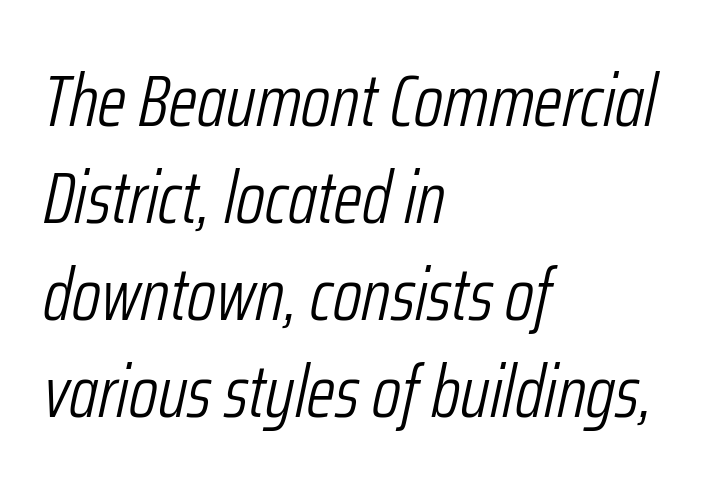
{"italic": "yes", "lean": "right", "slant_degrees": 12, "bold": "no", "weight": "light", "width": "condensed", "stroke_contrast": "low", "x_height": "medium", "monospaced": "no", "underline": "no", "align": "left", "line_spacing": "normal", "line_spacing_ratio": 1.33, "letter_spacing": "normal", "letter_spacing_em": 0.0, "glyph_px": 73}
